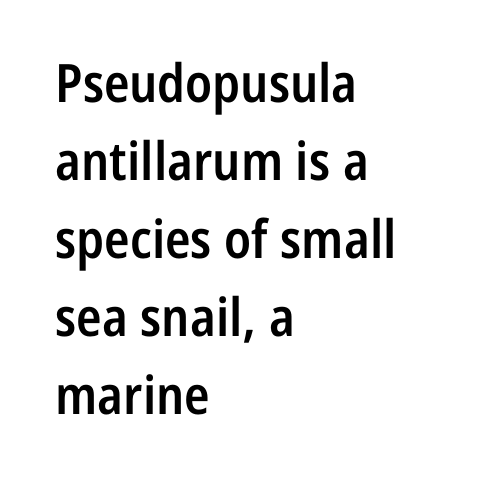
{"serif": "no", "italic": "no", "bold": "semi", "weight": "semibold", "width": "condensed", "stroke_contrast": "low", "x_height": "medium", "monospaced": "no", "underline": "no", "align": "left", "line_spacing": "normal", "line_spacing_ratio": 1.47, "letter_spacing": "normal", "letter_spacing_em": 0.0, "glyph_px": 53}
